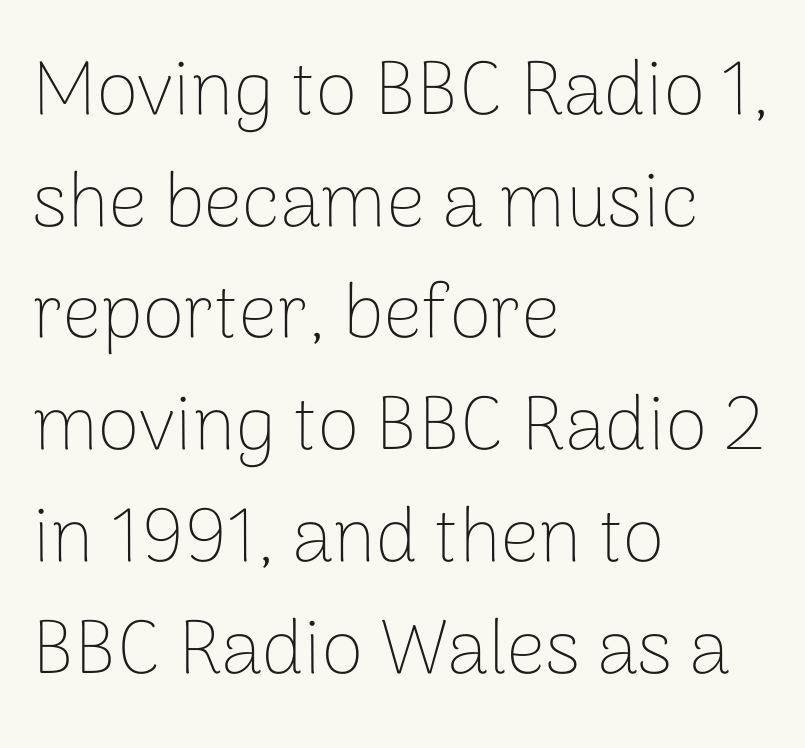
The weight tops out at a normal text grade. Spacing verdict: proportional, widths tailored to each character. Examine the stroke ends and you'll find no serifs. Upright lettering throughout. Letter spacing: default. If you drew a ruler down the left edge, every line would touch it.
